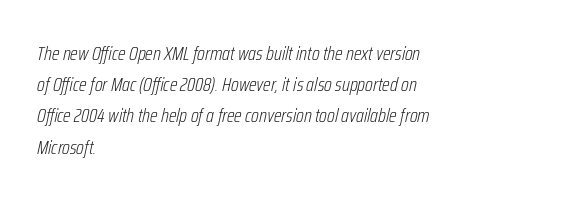
The font is comparable to plain body text, perhaps lighter. There is no visible air inserted between adjacent glyphs. These lines stack with their left ends in a neat column. Tall strokes in this sample are angled rather than plumb.
